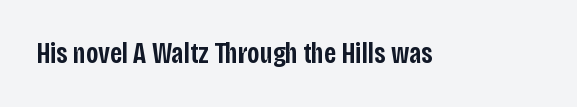
The image shows 29 px semibold, condensed sans-serif type, upright; set normal letter spacing, not underlined; low stroke contrast and a large x-height.
